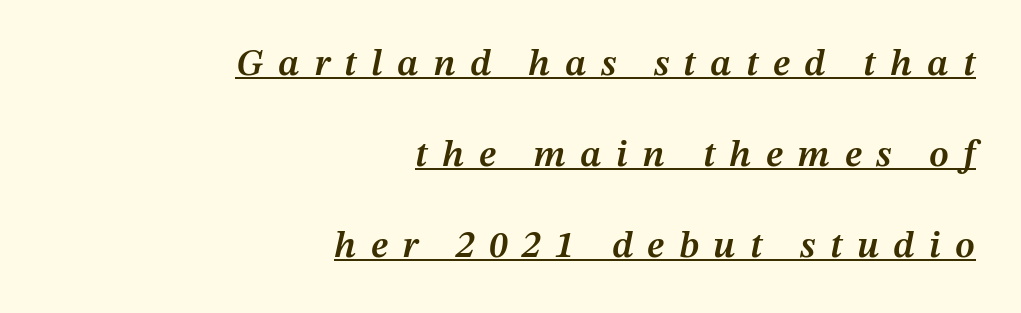
{"italic": "yes", "lean": "right", "slant_degrees": 12, "bold": "semi", "weight": "semibold", "width": "normal", "stroke_contrast": "medium", "x_height": "medium", "monospaced": "no", "underline": "yes", "align": "right", "line_spacing": "loose", "line_spacing_ratio": 2.39, "letter_spacing": "wide", "letter_spacing_em": 0.38, "glyph_px": 38}
